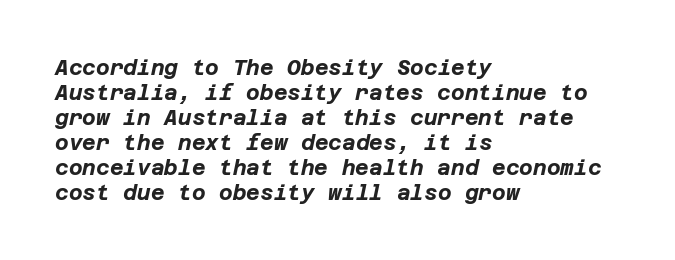
This sample uses plain, unmodified letter spacing. Slant detected: the letters are inclined. Is the type bold? Yes — the strokes are clearly thick and heavy. Check the space under the baseline: it is left empty. Horizontally, the lines are justified to the leading edge only.
